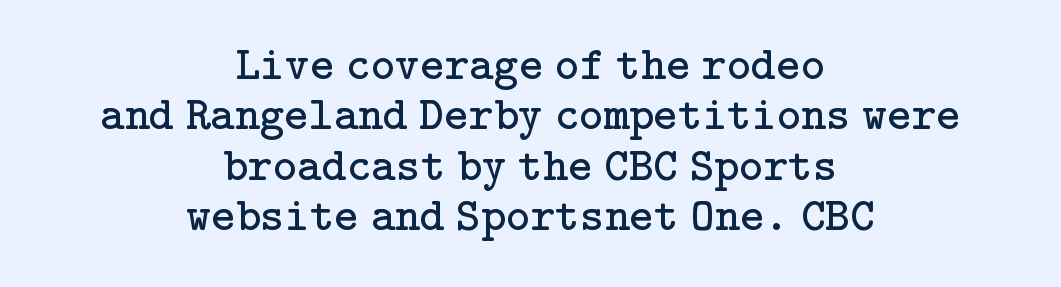
{"serif": "yes", "italic": "no", "bold": "no", "weight": "regular", "width": "normal", "stroke_contrast": "low", "x_height": "medium", "underline": "no", "align": "center", "line_spacing": "tight", "line_spacing_ratio": 1.07, "letter_spacing": "normal", "letter_spacing_em": 0.0, "glyph_px": 47}
